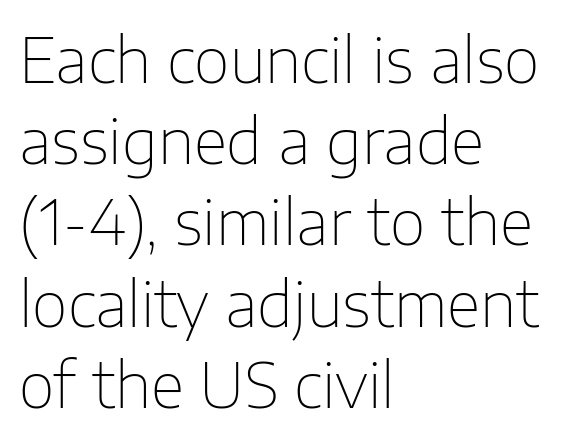
The gaps between neighbouring characters are ordinary and unremarkable. Check where the strokes stop: nothing finishes them off — pure sans. Underline: absent. Stem width sits at or under what a default text font uses. A typesetter would call this proportional, since set widths differ per character.
